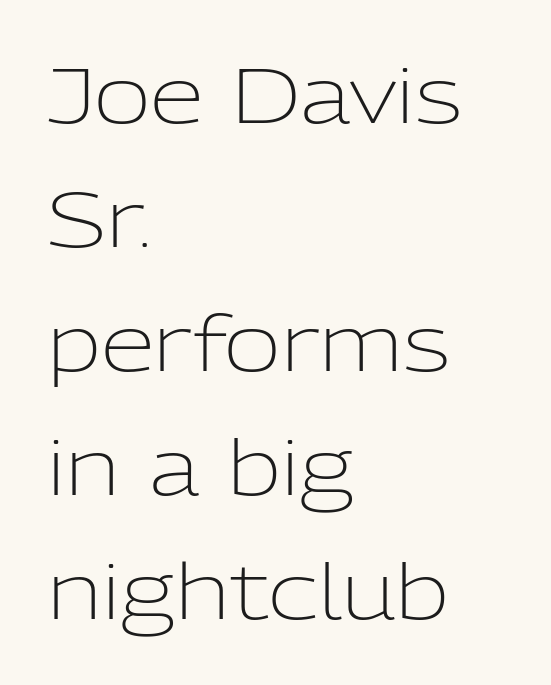
The image shows 78 px light sans-serif type, upright; set left-aligned, normal line spacing (1.59x), normal letter spacing, not underlined; low stroke contrast and a medium x-height.
